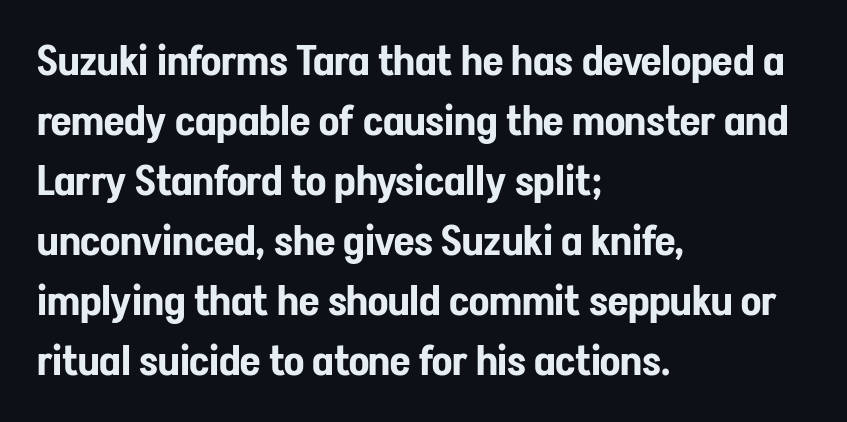
Q: Is the text italic (slanted)? A: No, it is upright.
Q: Is the typeface a serif or a sans-serif typeface? A: Sans-serif.
Q: Is the text underlined? A: No.
Q: How is the paragraph aligned? A: Left-aligned.
Q: Is the spacing between letters normal or unusually wide? A: Normal.
Q: Is the spacing between lines tight, normal or loose? A: Normal.
Q: Width (condensed, normal, or wide)? A: Condensed.
Q: Stroke contrast? A: Low.
Q: x-height? A: Medium.
Q: Monospaced? A: No.
